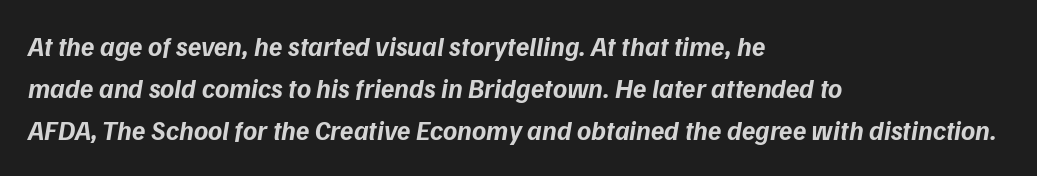
{"bold": "yes", "underline": "no", "align": "left", "line_spacing": "normal", "line_spacing_ratio": 1.56, "letter_spacing": "normal", "letter_spacing_em": 0.0, "glyph_px": 27}
